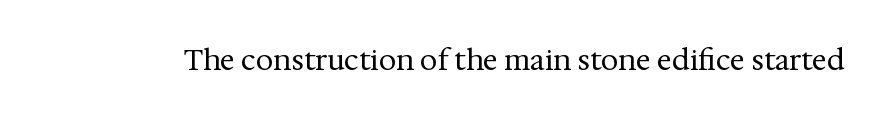
The image shows 28 px regular-weight serif type, upright; set normal letter spacing, not underlined; medium stroke contrast and a medium x-height.
